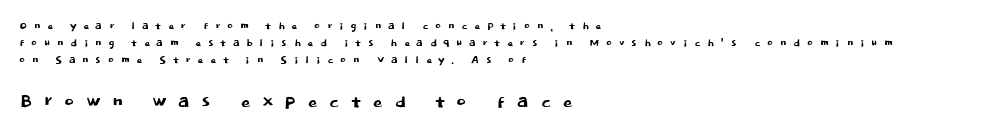
Tracking value appears strongly positive — letters spread wide. The emphasis by scale lands on block number two, below. It's the straight-up-and-down kind of type. Descenders are the only things crossing below the line. Compared with a centered layout, this one pins lines to the left instead.
